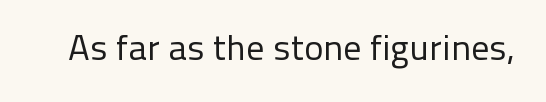
The image shows 36 px regular-weight sans-serif type, upright; set normal letter spacing, not underlined; low stroke contrast and a medium x-height.
